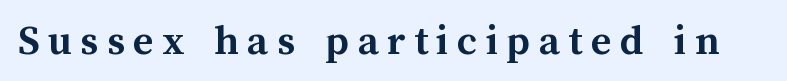
The lettering holds an erect, upright posture throughout. The space directly below the letters is spotless. What weight is shown? A full bold with thick strokes. The passage shown is typed in a proportional face where columns would drift.
